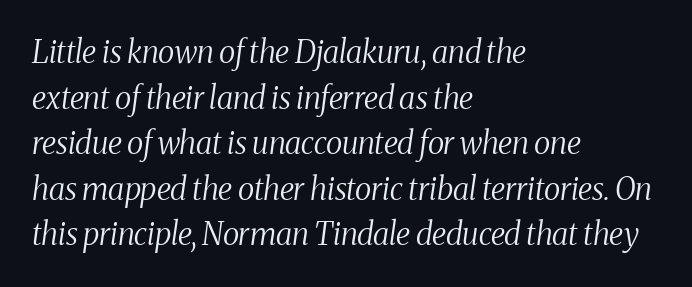
The image shows 31 px regular-weight, condensed serif type, italic (leaning right); set left-aligned, normal line spacing (1.47x), normal letter spacing, not underlined; medium stroke contrast and a medium x-height.
